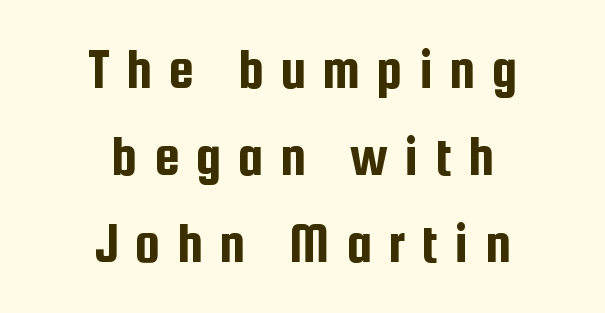
{"serif": "no", "italic": "no", "width": "condensed", "stroke_contrast": "low", "x_height": "medium", "monospaced": "no", "underline": "no", "align": "center", "line_spacing": "normal", "line_spacing_ratio": 1.53, "letter_spacing": "wide", "letter_spacing_em": 0.29, "glyph_px": 57}
